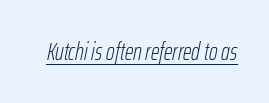
In terms of letterspacing, this is plain default setting. The strokes are not fattened; the text isn't bold. Underlined type. Slant detected: the letters are inclined.
